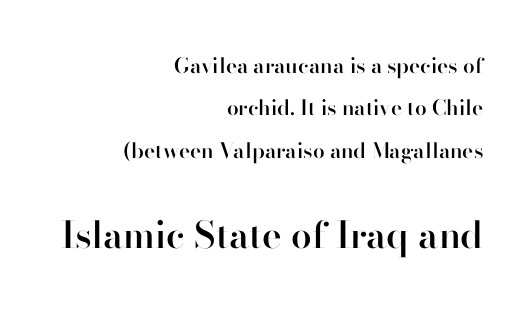
The image shows 37 px semibold sans-serif type, upright; set right-aligned, loose line spacing (2.02x), normal letter spacing, not underlined; the second (bottom) block is 1.76x larger; high stroke contrast and a small x-height.
